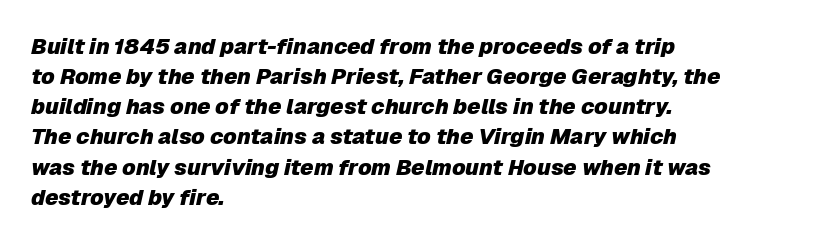
The image shows 22 px bold type, italic (leaning right); set left-aligned, normal line spacing (1.37x), normal letter spacing, not underlined.
